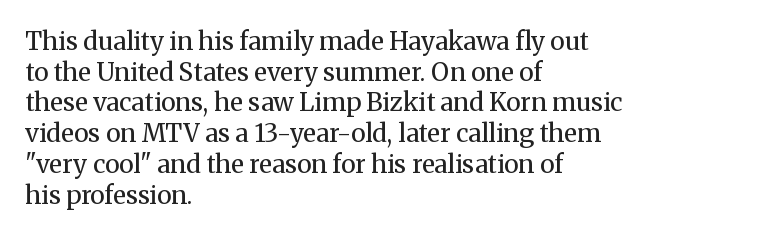
Q: Is the text bold? A: No.
Q: Is the text italic (slanted)? A: No, it is upright.
Q: Is the text underlined? A: No.
Q: How is the paragraph aligned? A: Left-aligned.
Q: Is the spacing between letters normal or unusually wide? A: Normal.
